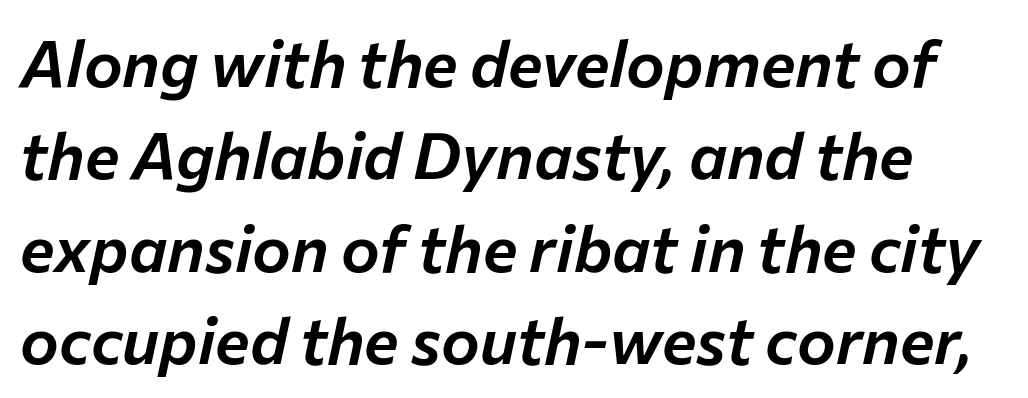
{"italic": "yes", "lean": "right", "slant_degrees": 12, "width": "normal", "stroke_contrast": "low", "x_height": "medium", "monospaced": "no", "underline": "no", "line_spacing": "normal", "line_spacing_ratio": 1.42, "letter_spacing": "normal", "letter_spacing_em": 0.0, "glyph_px": 65}
